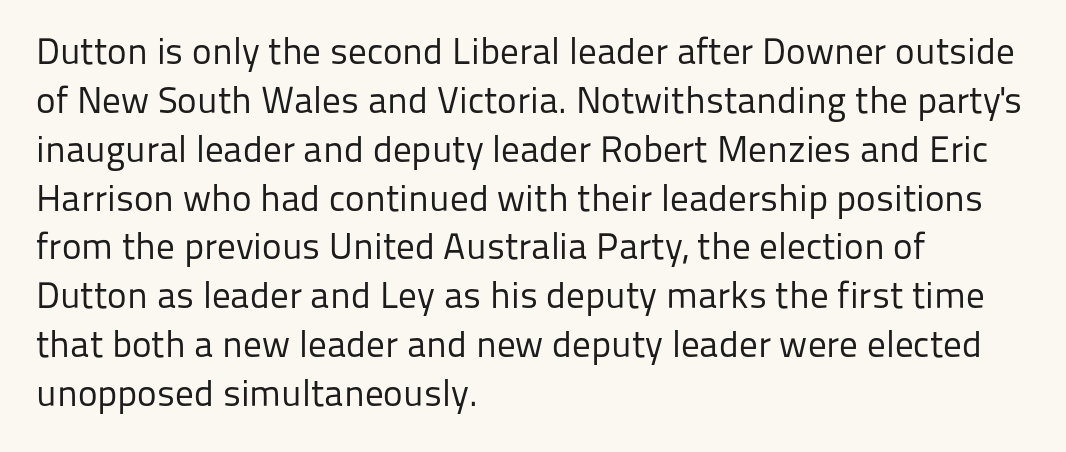
Q: Is the text bold? A: No.
Q: Is the text italic (slanted)? A: No, it is upright.
Q: Is the typeface a serif or a sans-serif typeface? A: Sans-serif.
Q: Is the text underlined? A: No.
Q: How is the paragraph aligned? A: Left-aligned.
Q: Is the spacing between letters normal or unusually wide? A: Normal.
Q: Is the spacing between lines tight, normal or loose? A: Normal.
Q: Width (condensed, normal, or wide)? A: Normal.
Q: Stroke contrast? A: Low.
Q: x-height? A: Medium.
Q: Monospaced? A: No.
